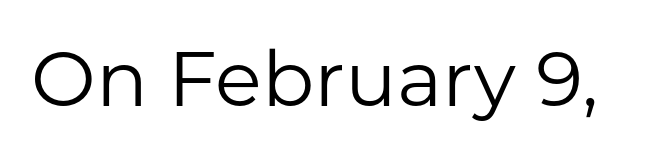
The image shows 77 px regular-weight sans-serif type, upright; set normal letter spacing, not underlined; low stroke contrast and a medium x-height.
